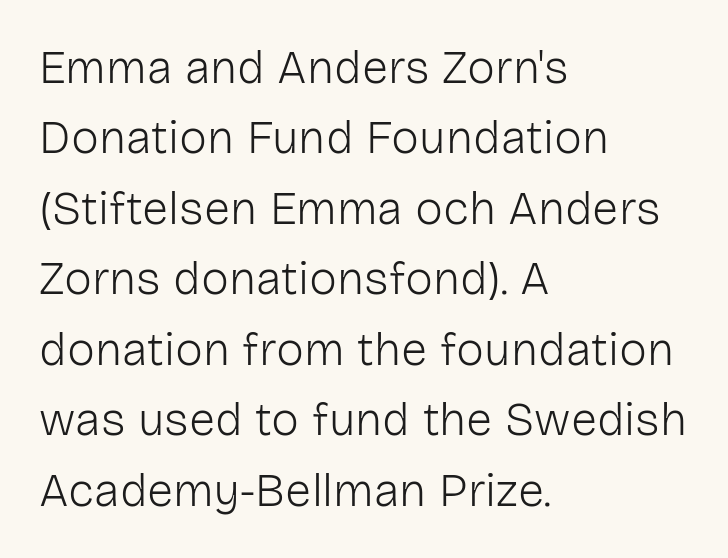
Q: Is the text bold? A: No.
Q: Is the text italic (slanted)? A: No, it is upright.
Q: Is the typeface a serif or a sans-serif typeface? A: Sans-serif.
Q: Is the text underlined? A: No.
Q: How is the paragraph aligned? A: Left-aligned.
Q: Is the spacing between letters normal or unusually wide? A: Normal.
Q: Is the spacing between lines tight, normal or loose? A: Normal.
Q: Width (condensed, normal, or wide)? A: Normal.
Q: Stroke contrast? A: Low.
Q: x-height? A: Medium.
Q: Monospaced? A: No.
